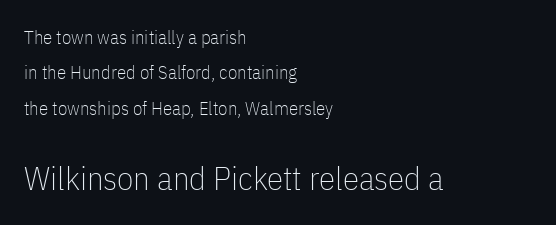
{"serif": "no", "italic": "no", "bold": "no", "weight": "thin", "width": "condensed", "stroke_contrast": "low", "x_height": "medium", "monospaced": "no", "underline": "no", "align": "left", "line_spacing_ratio": 1.86, "letter_spacing": "normal", "letter_spacing_em": 0.0, "larger_block": "second", "size_ratio": 1.74, "glyph_px": 33}
